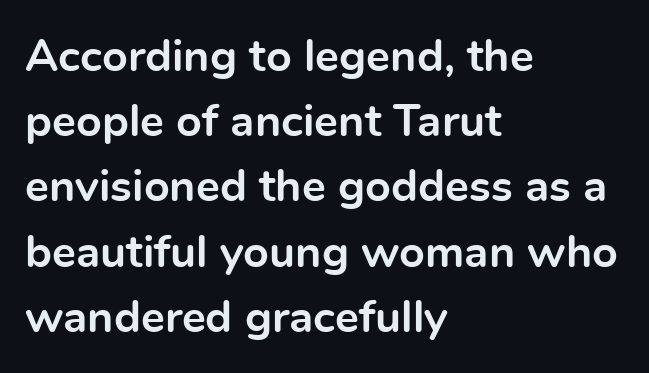
Q: Is the text bold? A: Yes.
Q: Is the text italic (slanted)? A: No, it is upright.
Q: Is the typeface a serif or a sans-serif typeface? A: Sans-serif.
Q: Is the text underlined? A: No.
Q: How is the paragraph aligned? A: Left-aligned.
Q: Is the spacing between letters normal or unusually wide? A: Normal.
Q: Is the spacing between lines tight, normal or loose? A: Normal.
Q: Width (condensed, normal, or wide)? A: Normal.
Q: x-height? A: Medium.
Q: Monospaced? A: No.
